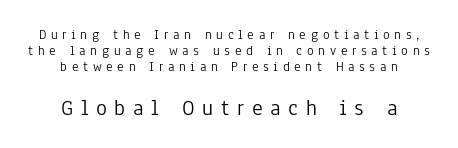
{"italic": "no", "bold": "no", "underline": "no", "align": "center", "line_spacing": "tight", "line_spacing_ratio": 1.15, "letter_spacing": "wide", "letter_spacing_em": 0.33, "larger_block": "second", "size_ratio": 1.64, "glyph_px": 23}
